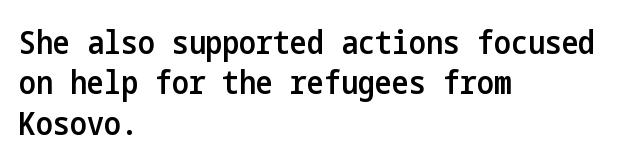
{"serif": "no", "italic": "no", "bold": "semi", "weight": "semibold", "width": "condensed", "stroke_contrast": "low", "x_height": "medium", "underline": "no", "align": "left", "line_spacing": "normal", "line_spacing_ratio": 1.26, "letter_spacing": "normal", "letter_spacing_em": 0.0, "glyph_px": 32}
